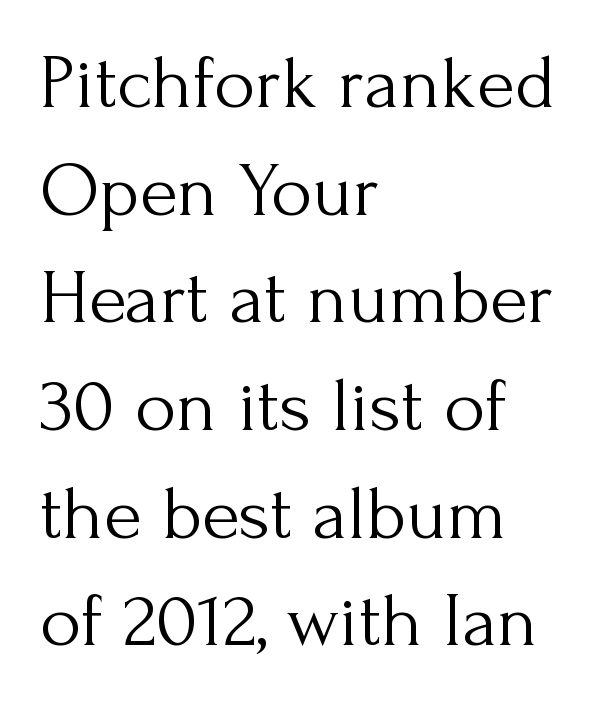
The strip under each line holds only bare page. This sample is left-justified, so line endings fall wherever the words run out. These lines keep a tight, regular rhythm from letter to letter. The typography opts for an upright posture over an oblique one.
